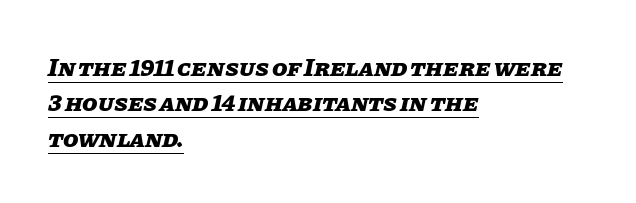
{"italic": "yes", "lean": "right", "slant_degrees": 11, "bold": "yes", "underline": "yes", "align": "left", "line_spacing": "normal", "line_spacing_ratio": 1.42, "letter_spacing": "normal", "letter_spacing_em": 0.0, "glyph_px": 25}
